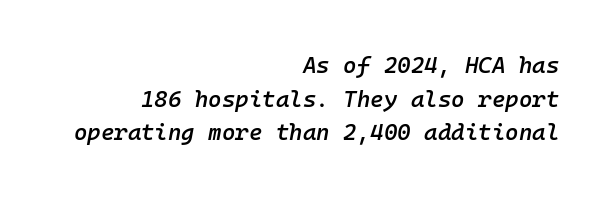
If you measured baseline to baseline, you'd find a middling distance. The lines are quadded right. Emphasis-style slanted type is in use. Check under the words: just untouched page. Tracking value appears to be zero — textbook default spacing.
